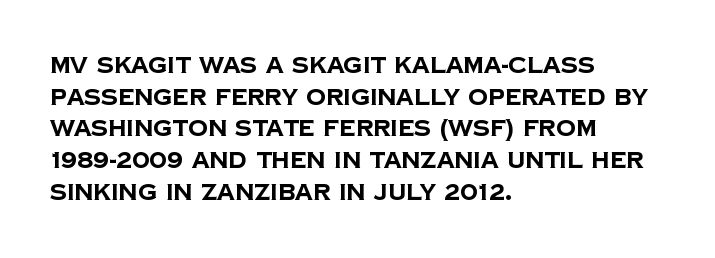
{"bold": "yes", "underline": "no", "align": "left", "line_spacing": "normal", "line_spacing_ratio": 1.44, "letter_spacing": "normal", "letter_spacing_em": 0.0, "glyph_px": 22}
